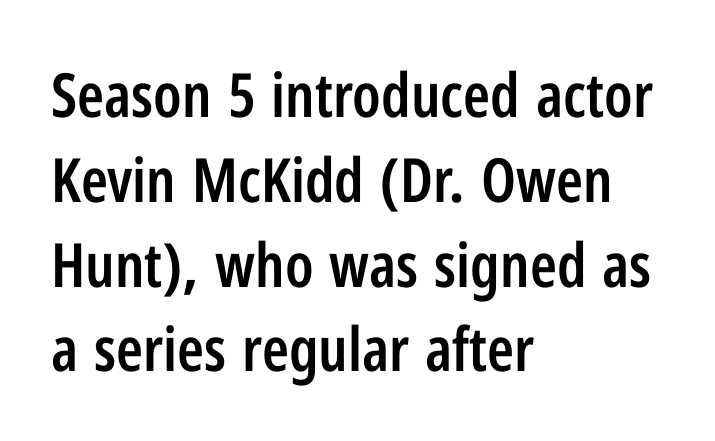
The image shows 61 px semibold, condensed sans-serif type, upright; set left-aligned, normal line spacing (1.39x), normal letter spacing, not underlined; low stroke contrast and a medium x-height.
